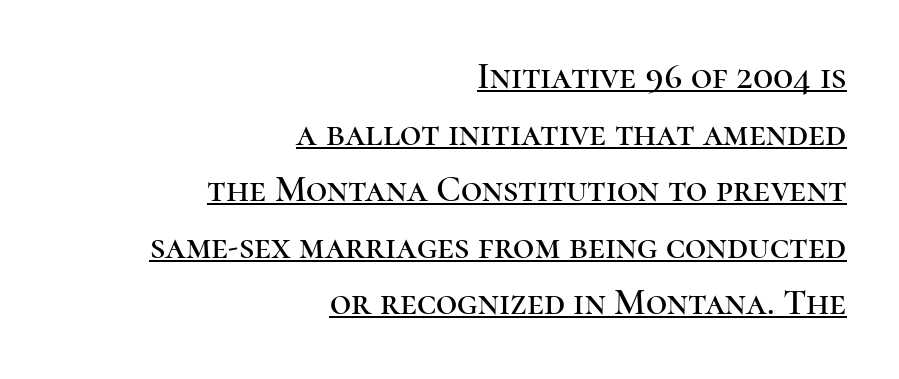
Unlike italic type, these characters show no tilt at all. Compared with typical paragraphs, the rows here are spaced about the same. Short and long lines alike share a common ending point at right. The letterforms sit shoulder to shoulder at normal distance. The face used here is proportionally spaced, like ordinary book or web type. Is this a sans? No — the strokes have serifs.
